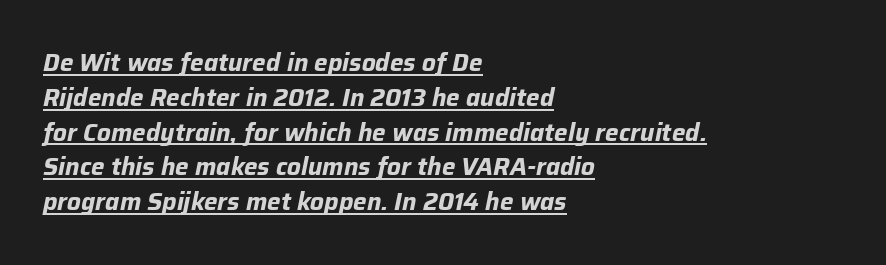
The image shows 24 px bold type, italic (leaning right); set left-aligned, normal line spacing (1.45x), normal letter spacing, underlined.
